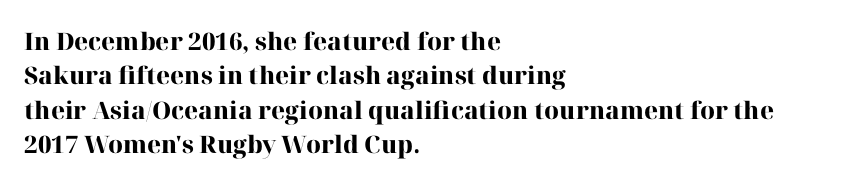
{"italic": "no", "bold": "yes", "underline": "no", "align": "left", "line_spacing": "normal", "line_spacing_ratio": 1.43, "letter_spacing": "normal", "letter_spacing_em": 0.0, "glyph_px": 24}
